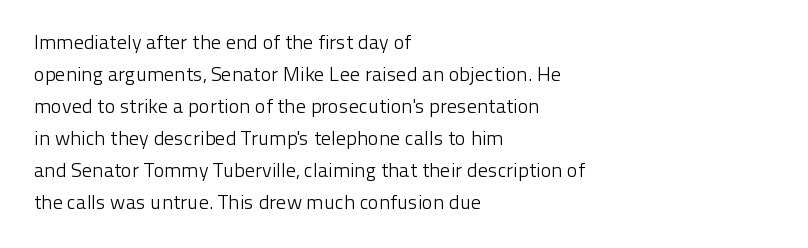
The image shows 20 px text type, upright; set left-aligned, normal line spacing (1.6x), normal letter spacing, not underlined.
